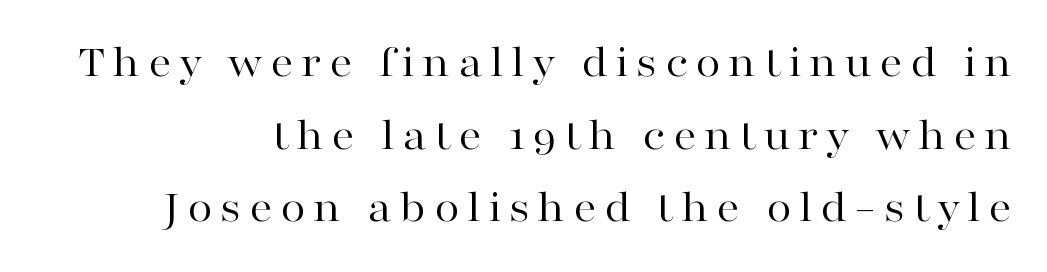
A roman cut, with each character standing at attention. The letters look calm and open, with moderate or lighter stems. This block has exactly the height ordinary leading produces. Spacing verdict: proportional, widths tailored to each character.
